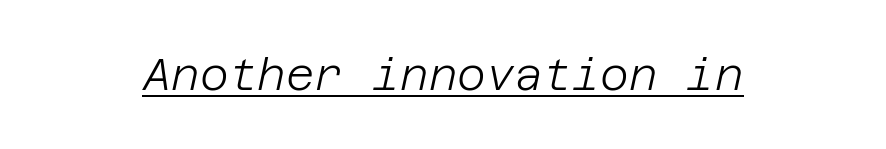
The image shows 44 px light type, italic (leaning right); set normal letter spacing, underlined; low stroke contrast and a large x-height.
